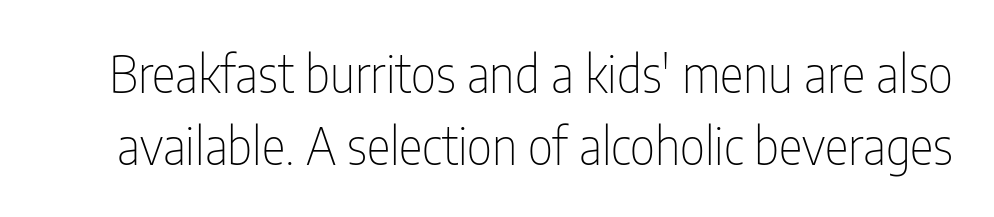
{"serif": "no", "italic": "no", "bold": "no", "weight": "thin", "width": "condensed", "stroke_contrast": "low", "x_height": "medium", "monospaced": "no", "underline": "no", "line_spacing": "normal", "line_spacing_ratio": 1.44, "letter_spacing": "normal", "letter_spacing_em": 0.0, "glyph_px": 50}
